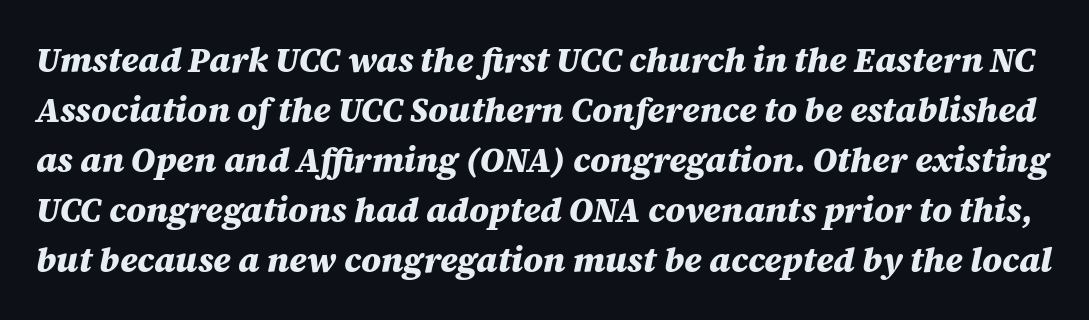
Q: Is the text bold? A: Yes.
Q: Is the text italic (slanted)? A: Yes, it leans right by about 12 degrees.
Q: Is the text underlined? A: No.
Q: Is the spacing between letters normal or unusually wide? A: Normal.
Q: Is the spacing between lines tight, normal or loose? A: Normal.
Q: Width (condensed, normal, or wide)? A: Normal.
Q: Stroke contrast? A: Medium.
Q: x-height? A: Large.
Q: Monospaced? A: No.
